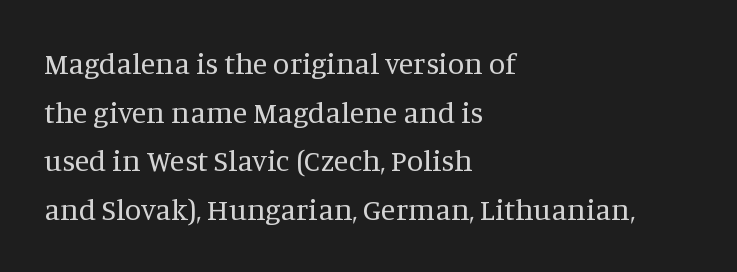
This sample keeps an unexceptional amount of space between lines. Font category for this specimen: serif. The strokes are not fattened; the text isn't bold. You can tell it's not italic because the verticals are truly vertical.
